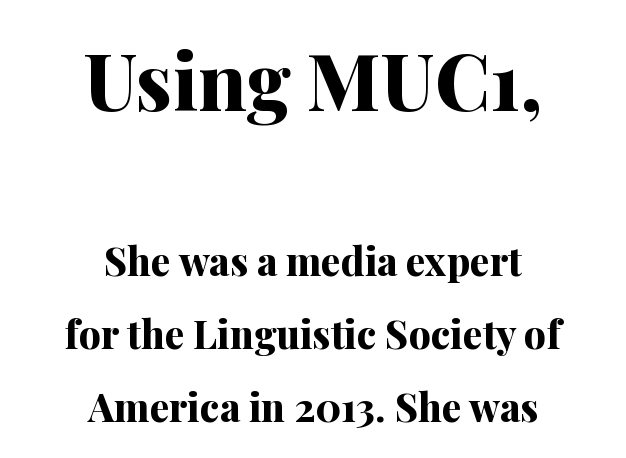
{"serif": "yes", "italic": "no", "bold": "yes", "weight": "bold", "width": "normal", "stroke_contrast": "medium", "x_height": "medium", "monospaced": "no", "underline": "no", "align": "center", "line_spacing_ratio": 1.86, "letter_spacing": "normal", "letter_spacing_em": 0.0, "larger_block": "first", "size_ratio": 2.0, "glyph_px": 78}
